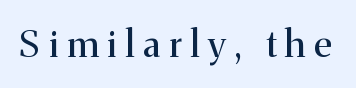
{"serif": "yes", "italic": "no", "bold": "no", "weight": "regular", "width": "normal", "stroke_contrast": "medium", "x_height": "medium", "monospaced": "no", "underline": "no", "letter_spacing": "wide", "letter_spacing_em": 0.24, "glyph_px": 37}
